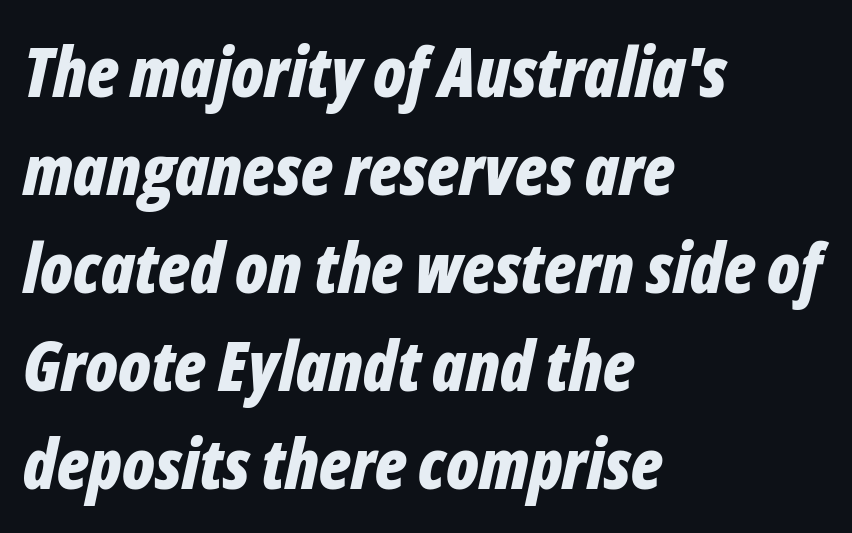
The image shows 69 px bold, condensed type, italic (leaning right); set left-aligned, normal line spacing (1.42x), normal letter spacing, not underlined; low stroke contrast and a medium x-height.
